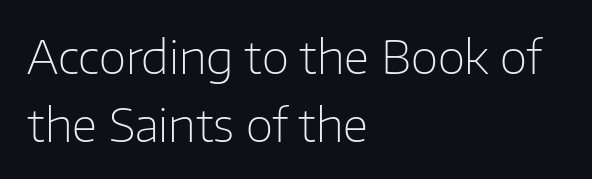
Q: Is the text bold? A: No.
Q: Is the text italic (slanted)? A: No, it is upright.
Q: Is the typeface a serif or a sans-serif typeface? A: Sans-serif.
Q: Is the text underlined? A: No.
Q: How is the paragraph aligned? A: Left-aligned.
Q: Is the spacing between letters normal or unusually wide? A: Normal.
Q: Is the spacing between lines tight, normal or loose? A: Normal.
Q: Width (condensed, normal, or wide)? A: Normal.
Q: Stroke contrast? A: Low.
Q: x-height? A: Medium.
Q: Monospaced? A: No.
